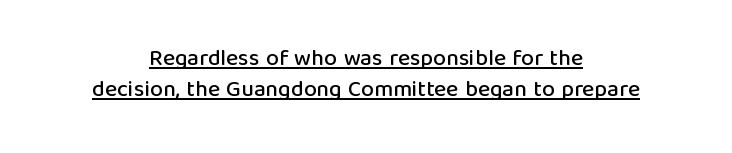
{"italic": "no", "underline": "yes", "align": "center", "line_spacing": "normal", "line_spacing_ratio": 1.36, "letter_spacing": "normal", "letter_spacing_em": 0.0, "glyph_px": 23}
